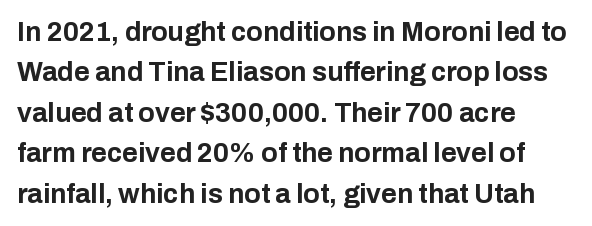
{"italic": "no", "bold": "yes", "underline": "no", "align": "left", "line_spacing": "normal", "line_spacing_ratio": 1.5, "letter_spacing": "normal", "letter_spacing_em": 0.0, "glyph_px": 27}
